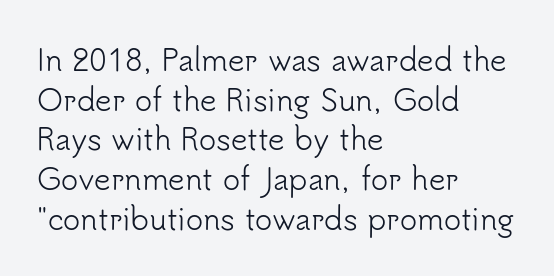
Vertically, the passage feels balanced, rows spaced as you'd expect. Tracking here is standard; glyphs follow each other at the usual distance. The zone under the glyphs is completely vacant. The passage shown is typed in a proportional face where columns would drift. This is roman type, the default non-slanted kind.
